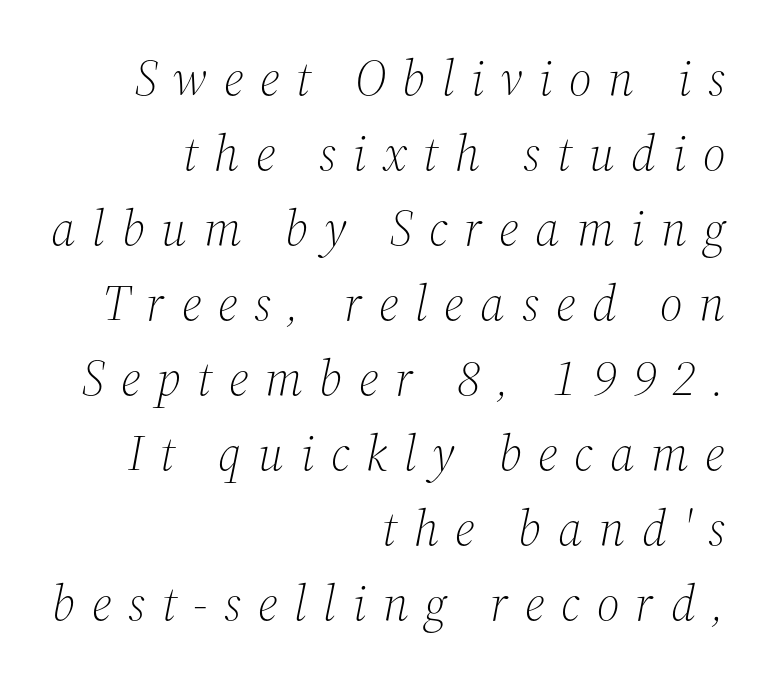
Q: Is the text bold? A: No.
Q: Is the text italic (slanted)? A: Yes, it leans right by about 12 degrees.
Q: Is the typeface a serif or a sans-serif typeface? A: Serif.
Q: Is the text underlined? A: No.
Q: How is the paragraph aligned? A: Right-aligned.
Q: Is the spacing between letters normal or unusually wide? A: Unusually wide.
Q: Is the spacing between lines tight, normal or loose? A: Normal.
Q: Width (condensed, normal, or wide)? A: Normal.
Q: Stroke contrast? A: Medium.
Q: x-height? A: Medium.
Q: Monospaced? A: No.
